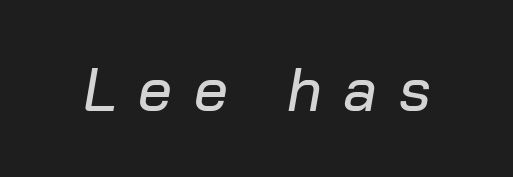
Q: Is the text italic (slanted)? A: Yes, it leans right by about 10 degrees.
Q: Is the text underlined? A: No.
Q: Is the spacing between letters normal or unusually wide? A: Unusually wide.
Q: Width (condensed, normal, or wide)? A: Normal.
Q: Stroke contrast? A: Low.
Q: x-height? A: Medium.
Q: Monospaced? A: No.
